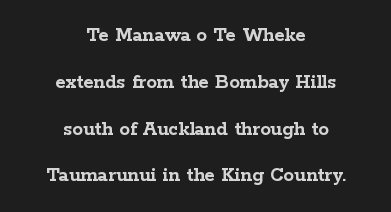
Q: Is the text bold? A: Yes.
Q: Is the text italic (slanted)? A: No, it is upright.
Q: Is the text underlined? A: No.
Q: How is the paragraph aligned? A: Centered.
Q: Is the spacing between letters normal or unusually wide? A: Normal.
Q: Is the spacing between lines tight, normal or loose? A: Loose.
